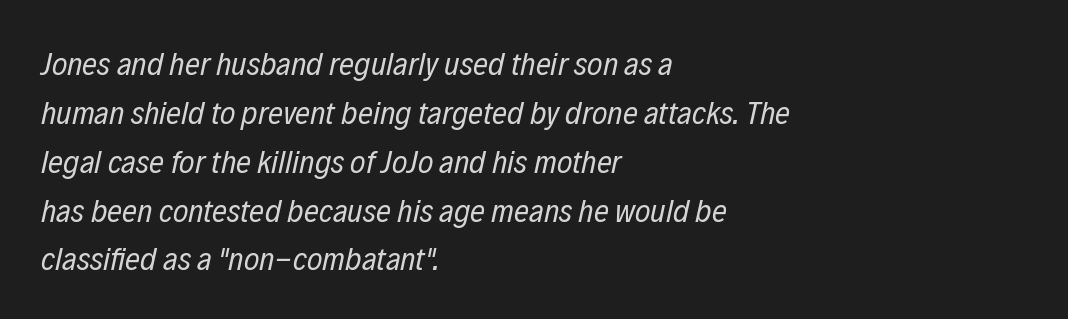
Looks like regular typesetting: each glyph gets only the width it needs. All the whitespace from short lines collects on the right. The area under the type is left untouched. Each stroke keeps to a modest, everyday thickness or less. Quick note: interline space is typical.
